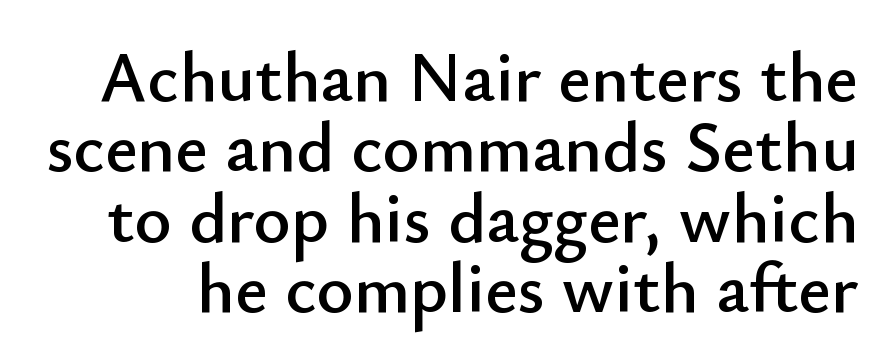
Q: Is the text italic (slanted)? A: No, it is upright.
Q: Is the typeface a serif or a sans-serif typeface? A: Sans-serif.
Q: Is the text underlined? A: No.
Q: Is the spacing between letters normal or unusually wide? A: Normal.
Q: Is the spacing between lines tight, normal or loose? A: Tight.
Q: Width (condensed, normal, or wide)? A: Normal.
Q: Stroke contrast? A: Low.
Q: x-height? A: Small.
Q: Monospaced? A: No.
